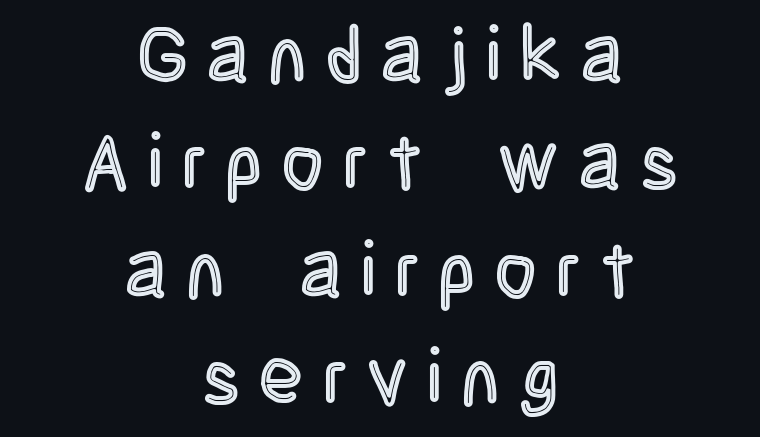
The image shows 79 px condensed type, upright; set centered, normal line spacing (1.36x), unusually wide letter spacing (+0.26 em), not underlined; a large x-height.
